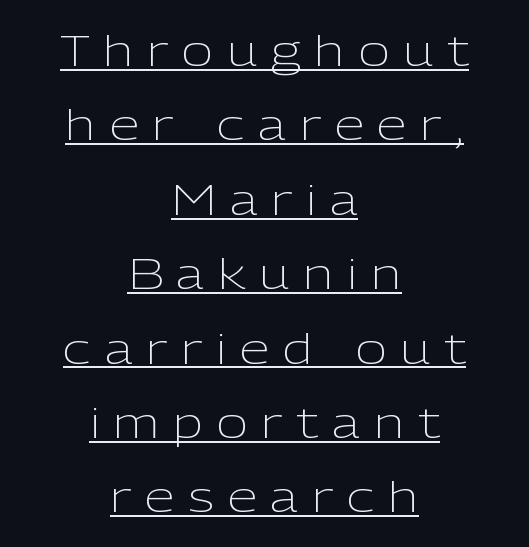
The image shows 43 px light sans-serif type, upright; set centered, line spacing 1.73x, unusually wide letter spacing (+0.32 em), underlined; low stroke contrast and a medium x-height.
